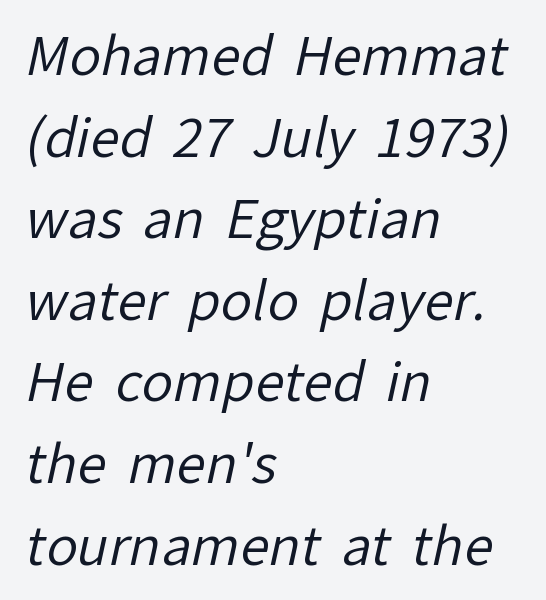
Q: Is the text bold? A: No.
Q: Is the typeface a serif or a sans-serif typeface? A: Sans-serif.
Q: Is the text underlined? A: No.
Q: How is the paragraph aligned? A: Left-aligned.
Q: Is the spacing between letters normal or unusually wide? A: Normal.
Q: Is the spacing between lines tight, normal or loose? A: Normal.
Q: Width (condensed, normal, or wide)? A: Normal.
Q: Stroke contrast? A: Low.
Q: x-height? A: Medium.
Q: Monospaced? A: No.
